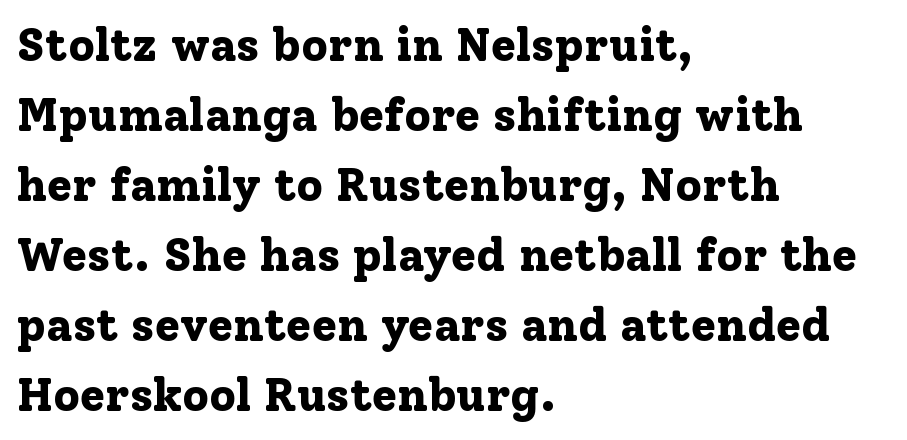
Leftover space on each line is placed entirely after the last word. A typesetter would call this leading conventional body-copy spacing. Upright lettering throughout. Students, note that the glyphs here touch the page at normal intervals. Type without underlining.
